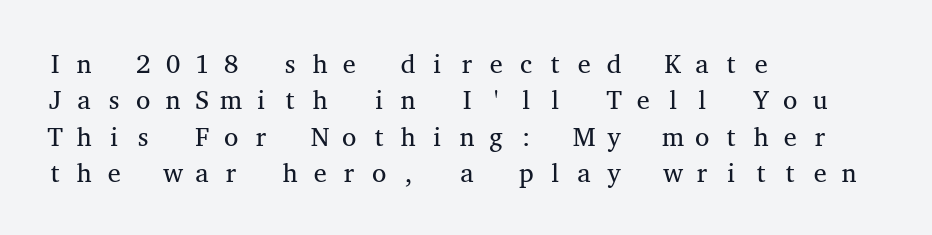
Honestly, the row spacing looks completely unremarkable. The horizontal fit of the characters is loose and conspicuously gappy. Where is the straight margin? On the left. The characters are drawn with everyday or finer stroke widths. Descenders hang freely into open space.
